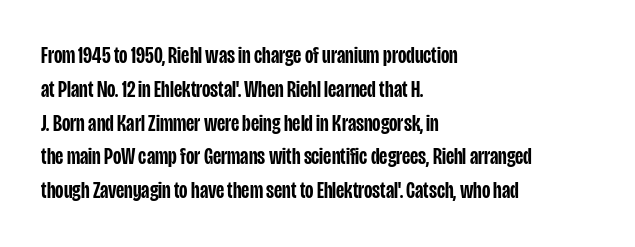
Q: Is the text bold? A: Semi-bold.
Q: Is the text italic (slanted)? A: No, it is upright.
Q: Is the text underlined? A: No.
Q: How is the paragraph aligned? A: Left-aligned.
Q: Is the spacing between letters normal or unusually wide? A: Normal.
Q: Is the spacing between lines tight, normal or loose? A: Normal.
